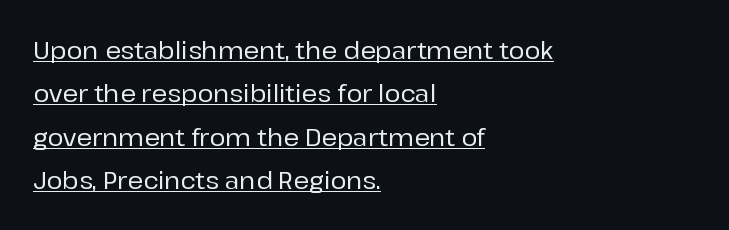
Left-aligned paragraph, ragged on the right. What decoration does the sample have? An underline. Compared with typical body copy, the letter spacing here is the same. The lettering holds an erect, upright posture throughout.
